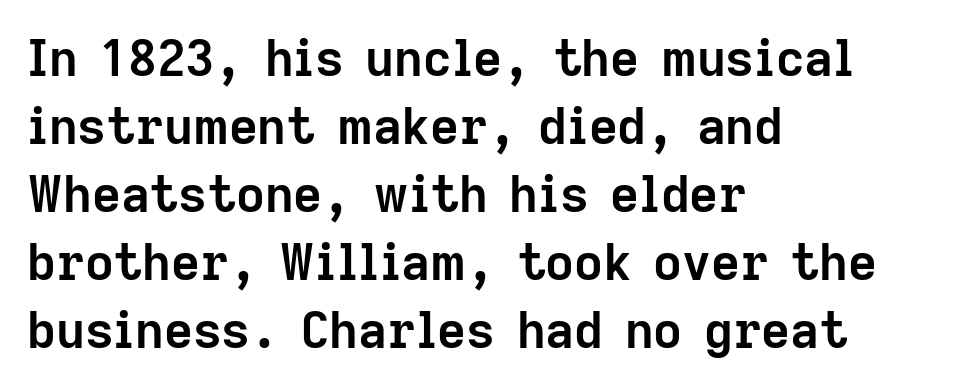
{"serif": "no", "italic": "no", "bold": "yes", "weight": "semibold", "width": "normal", "stroke_contrast": "low", "x_height": "medium", "monospaced": "no", "underline": "no", "align": "left", "line_spacing": "normal", "line_spacing_ratio": 1.36, "letter_spacing": "normal", "letter_spacing_em": 0.0, "glyph_px": 50}
